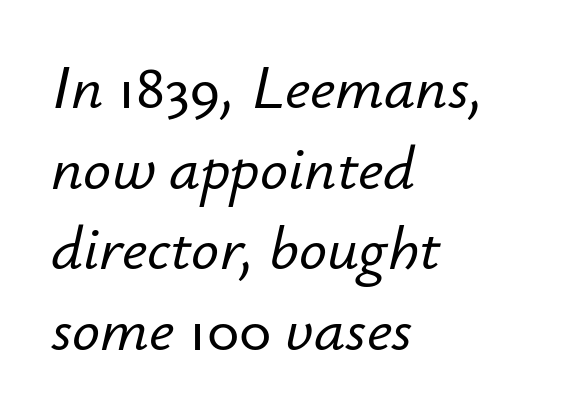
Q: Is the text italic (slanted)? A: Yes, it leans right by about 12 degrees.
Q: Is the text underlined? A: No.
Q: How is the paragraph aligned? A: Left-aligned.
Q: Is the spacing between letters normal or unusually wide? A: Normal.
Q: Is the spacing between lines tight, normal or loose? A: Normal.
Q: Width (condensed, normal, or wide)? A: Normal.
Q: Stroke contrast? A: Low.
Q: x-height? A: Small.
Q: Monospaced? A: No.
